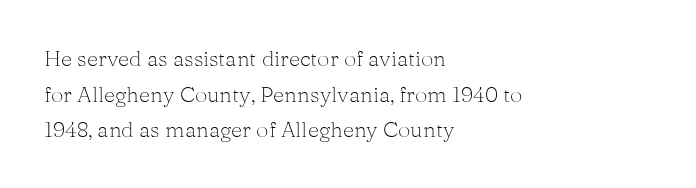
{"italic": "no", "bold": "no", "underline": "no", "align": "left", "line_spacing": "normal", "line_spacing_ratio": 1.62, "letter_spacing": "normal", "letter_spacing_em": 0.0, "glyph_px": 22}
